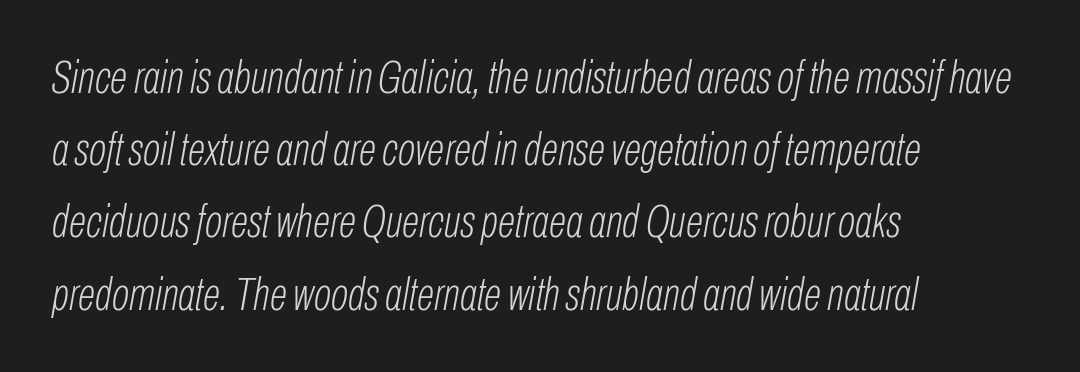
{"italic": "yes", "lean": "right", "slant_degrees": 10, "bold": "no", "weight": "light", "width": "condensed", "stroke_contrast": "low", "x_height": "medium", "monospaced": "no", "underline": "no", "align": "left", "line_spacing": "normal", "line_spacing_ratio": 1.57, "letter_spacing": "normal", "letter_spacing_em": 0.0, "glyph_px": 46}
